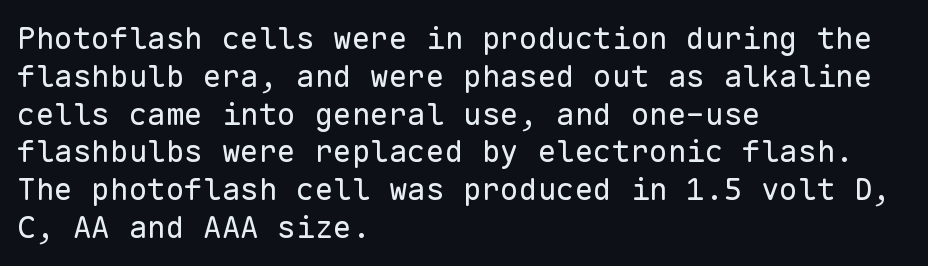
Q: Is the text bold? A: No.
Q: Is the text italic (slanted)? A: No, it is upright.
Q: Is the typeface a serif or a sans-serif typeface? A: Sans-serif.
Q: Is the text underlined? A: No.
Q: How is the paragraph aligned? A: Left-aligned.
Q: Is the spacing between letters normal or unusually wide? A: Normal.
Q: Width (condensed, normal, or wide)? A: Normal.
Q: Stroke contrast? A: Low.
Q: x-height? A: Medium.
Q: Monospaced? A: Yes.
